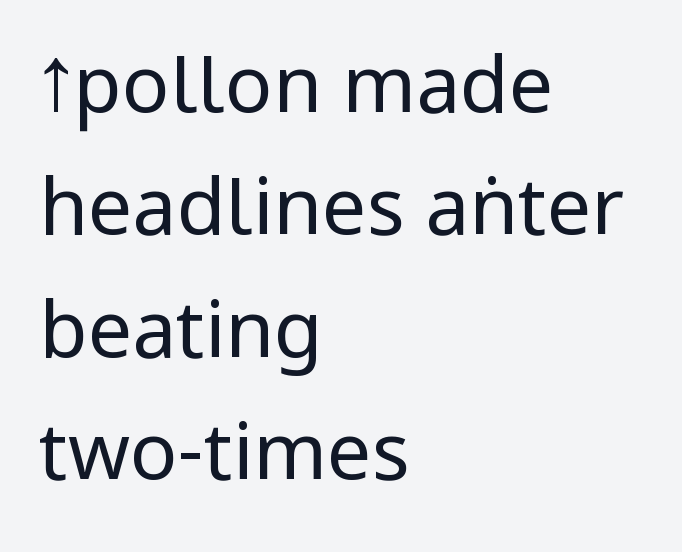
This rendering features lettering with no underline. Does the lettering tilt? It doesn't — this is upright. Heft: none added — not bold. Horizontal bands of white between lines are of average thickness.
